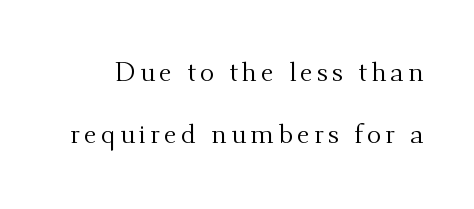
The image shows 27 px text type, upright; set loose line spacing (2.3x), not underlined.
